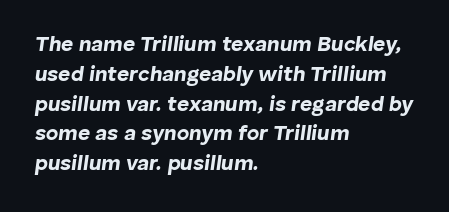
{"italic": "yes", "lean": "right", "slant_degrees": 8, "bold": "yes", "underline": "no", "align": "left", "line_spacing": "normal", "line_spacing_ratio": 1.42, "letter_spacing": "normal", "letter_spacing_em": 0.0, "glyph_px": 21}
